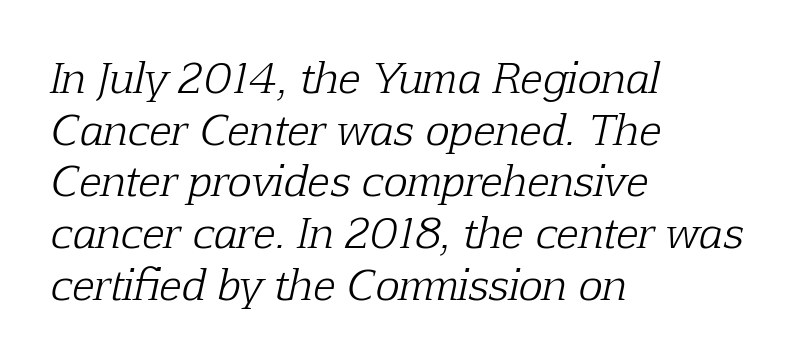
Observe the serifs anchoring each vertical stroke in this sample. Every character sits at an angle, as italics do. The face used here is proportionally spaced, like ordinary book or web type. Alignment: flush left. The line texture is even and compact thanks to regular tracking.
